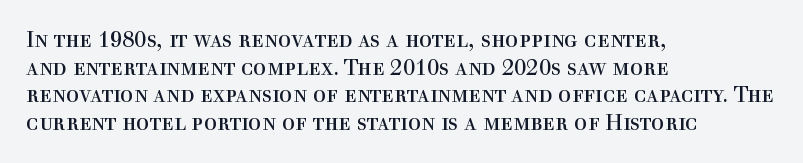
The typeface has the unassuming heft of standard copy or less. Vertical strokes here are truly vertical. A clean baseline with only descenders dipping below it. Default kerning and tracking; the words read as compact shapes.
